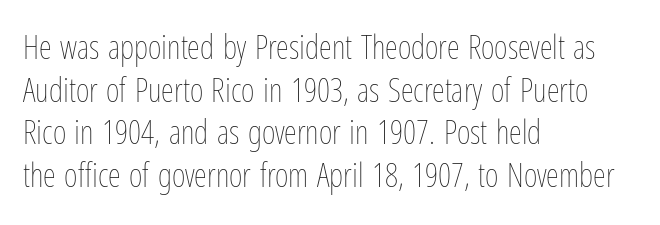
{"italic": "no", "bold": "no", "weight": "thin", "width": "condensed", "stroke_contrast": "low", "x_height": "medium", "monospaced": "no", "underline": "no", "align": "left", "line_spacing": "normal", "line_spacing_ratio": 1.29, "letter_spacing": "normal", "letter_spacing_em": 0.0, "glyph_px": 33}
